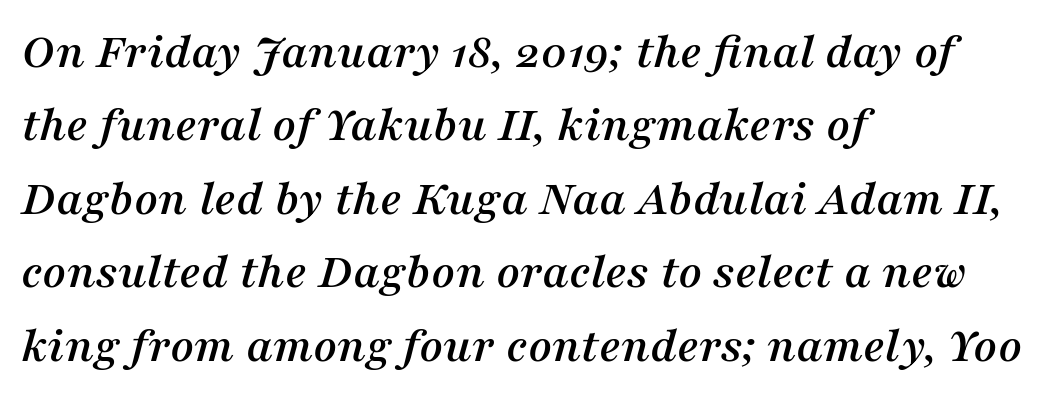
Q: Is the text italic (slanted)? A: Yes, it leans right by about 16 degrees.
Q: Is the typeface a serif or a sans-serif typeface? A: Serif.
Q: Is the text underlined? A: No.
Q: How is the paragraph aligned? A: Left-aligned.
Q: Is the spacing between letters normal or unusually wide? A: Normal.
Q: Is the spacing between lines tight, normal or loose? A: Normal.
Q: Width (condensed, normal, or wide)? A: Normal.
Q: Stroke contrast? A: Medium.
Q: x-height? A: Medium.
Q: Monospaced? A: No.
